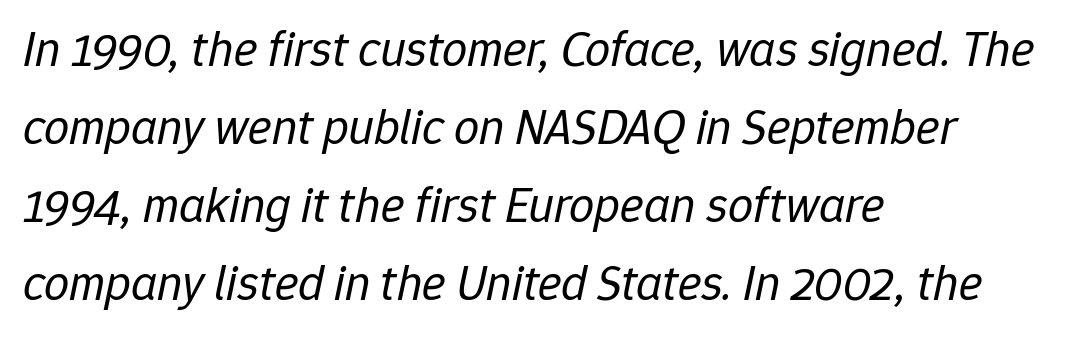
The image shows 50 px regular-weight type, italic (leaning right); set left-aligned, normal line spacing (1.56x), normal letter spacing, not underlined; low stroke contrast and a medium x-height.
